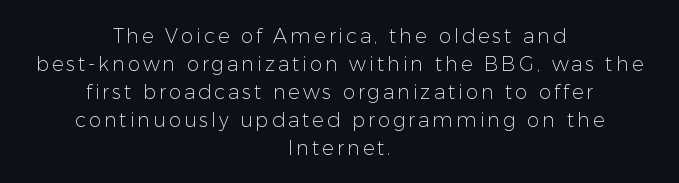
Q: Is the text bold? A: No.
Q: Is the text italic (slanted)? A: No, it is upright.
Q: Is the text underlined? A: No.
Q: How is the paragraph aligned? A: Centered.
Q: Is the spacing between lines tight, normal or loose? A: Normal.
